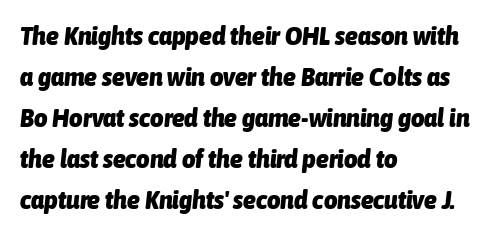
Vertical spacing — default. A classic flush-left, rag-right setting is used for this passage. This is heavy type, rendered in bold. Plain, unruled lines of type. You can tell it's italic because the verticals aren't actually vertical.
